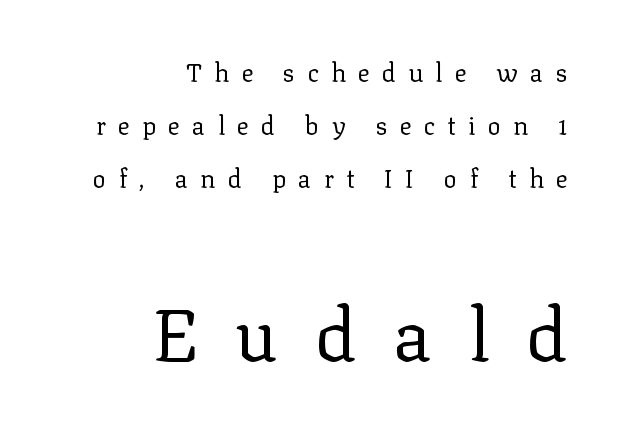
Q: Is the text bold? A: No.
Q: Is the text italic (slanted)? A: No, it is upright.
Q: Is the typeface a serif or a sans-serif typeface? A: Serif.
Q: Is the text underlined? A: No.
Q: How is the paragraph aligned? A: Right-aligned.
Q: Is the spacing between letters normal or unusually wide? A: Unusually wide.
Q: Is the spacing between lines tight, normal or loose? A: Loose.
Q: Which block of text is set in a larger size, the first (top) or the second (bottom)? A: The second (bottom) one.
Q: Width (condensed, normal, or wide)? A: Normal.
Q: Stroke contrast? A: Low.
Q: x-height? A: Medium.
Q: Monospaced? A: No.
